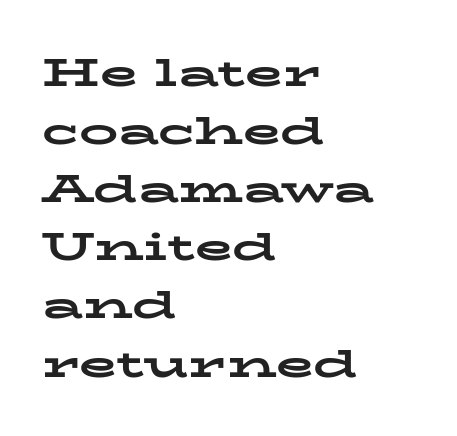
Teacher's note: observe the even left margin — that is flush-left alignment. Check under the words: just untouched page. Font category for this specimen: serif. The line-height multiplier appears to be the usual default.
